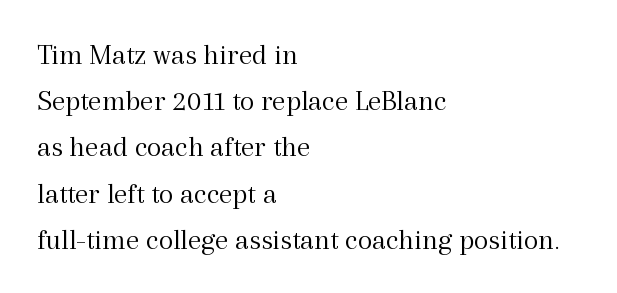
Q: Is the text bold? A: No.
Q: Is the text italic (slanted)? A: No, it is upright.
Q: Is the typeface a serif or a sans-serif typeface? A: Serif.
Q: Is the text underlined? A: No.
Q: How is the paragraph aligned? A: Left-aligned.
Q: Is the spacing between letters normal or unusually wide? A: Normal.
Q: Is the spacing between lines tight, normal or loose? A: Normal.
Q: Width (condensed, normal, or wide)? A: Normal.
Q: x-height? A: Medium.
Q: Monospaced? A: No.
